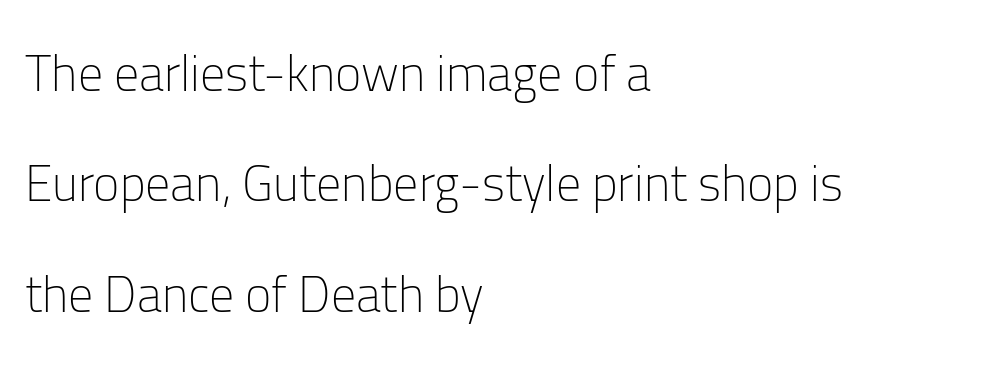
Plain, unruled lines of type. Font category for this specimen: sans-serif. Notice how the stems are strictly vertical — no italics here. This sample uses plain, unmodified letter spacing. A light-to-regular cut is what we see here.
